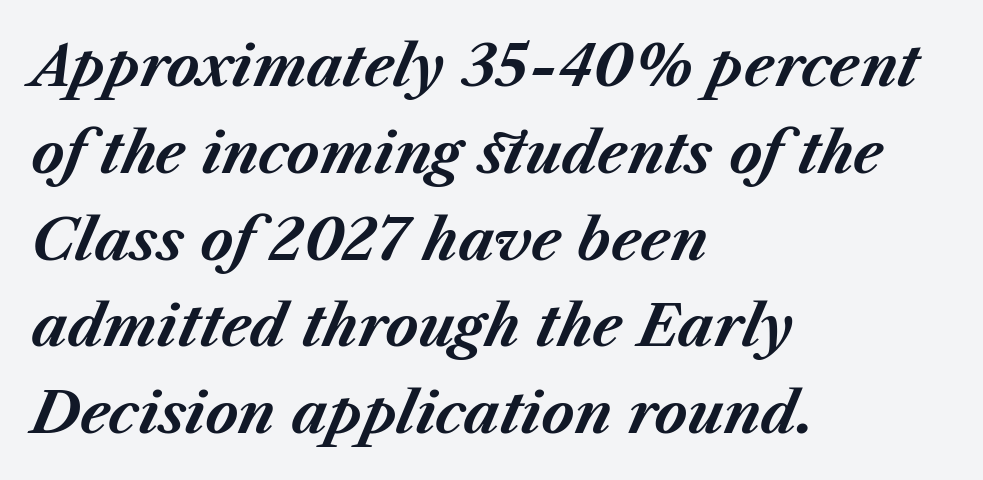
Q: Is the text bold? A: Yes.
Q: Is the text italic (slanted)? A: Yes, it leans right by about 23 degrees.
Q: Is the text underlined? A: No.
Q: How is the paragraph aligned? A: Left-aligned.
Q: Is the spacing between letters normal or unusually wide? A: Normal.
Q: Is the spacing between lines tight, normal or loose? A: Normal.
Q: Width (condensed, normal, or wide)? A: Normal.
Q: Stroke contrast? A: Medium.
Q: x-height? A: Medium.
Q: Monospaced? A: No.
